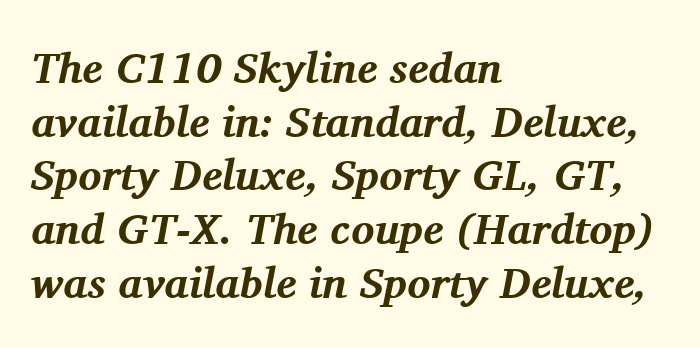
The image shows 43 px bold serif type, italic (leaning right); set left-aligned, normal line spacing (1.25x), normal letter spacing, not underlined; medium stroke contrast and a medium x-height.
